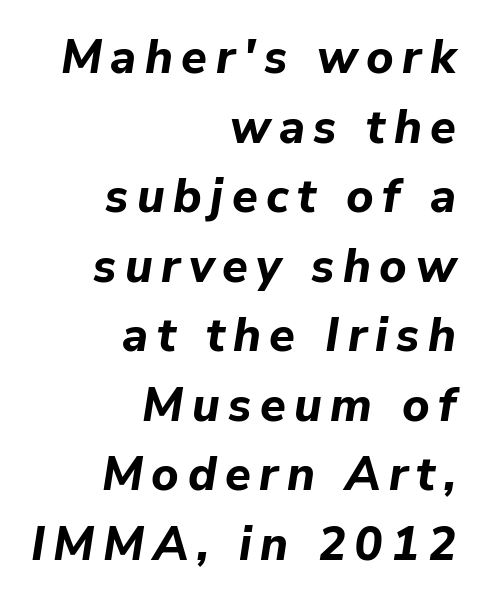
Descenders hang freely into open space. The face used here is proportionally spaced, like ordinary book or web type. Typesetter's note: full bold, strokes at maximum text heaviness. How would I describe the line gaps? Plain and ordinary. Compared with a flush-left layout, this one pins lines to the opposite, right side.
